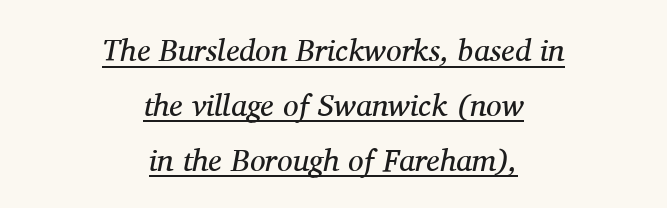
Does the lettering tilt? It does — this is italic. A typesetter would call this proportional, since set widths differ per character. Underlined type. Unbolded letterforms with no extra heft. Type style note: has serifs. Compared with typical body copy, the letter spacing here is the same.
